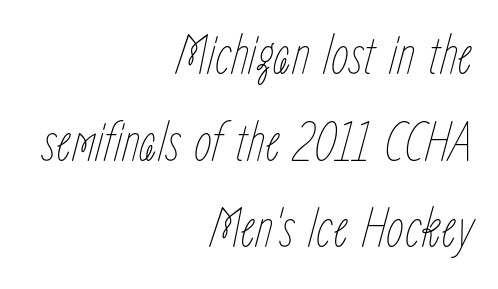
Q: Is the text bold? A: No.
Q: Is the text italic (slanted)? A: Yes, it leans right by about 15 degrees.
Q: Is the text underlined? A: No.
Q: How is the paragraph aligned? A: Right-aligned.
Q: Is the spacing between letters normal or unusually wide? A: Normal.
Q: Is the spacing between lines tight, normal or loose? A: Normal.
Q: Width (condensed, normal, or wide)? A: Condensed.
Q: Stroke contrast? A: Low.
Q: x-height? A: Medium.
Q: Monospaced? A: No.
